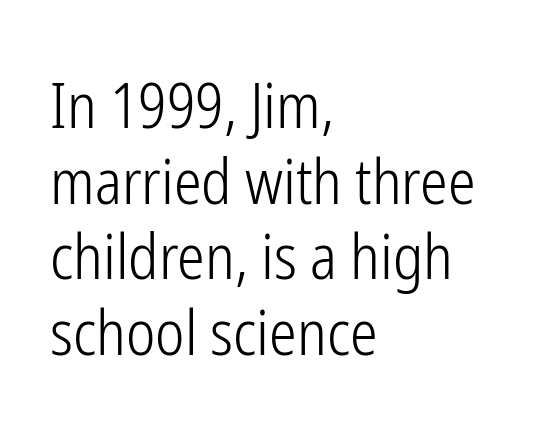
{"serif": "no", "italic": "no", "bold": "no", "weight": "light", "width": "condensed", "stroke_contrast": "low", "x_height": "medium", "monospaced": "no", "underline": "no", "align": "left", "line_spacing_ratio": 1.22, "letter_spacing": "normal", "letter_spacing_em": 0.0, "glyph_px": 62}
